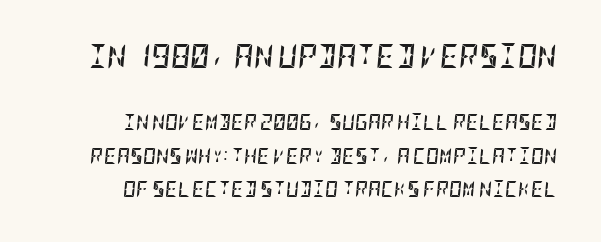
The image shows 24 px bold type, italic (leaning right); set right-aligned, loose line spacing (2.11x), normal letter spacing, not underlined; the first (top) block is 1.5x larger.
